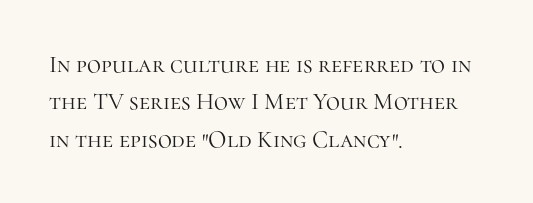
{"italic": "no", "bold": "no", "underline": "no", "align": "left", "line_spacing": "normal", "line_spacing_ratio": 1.56, "letter_spacing": "normal", "letter_spacing_em": 0.0, "glyph_px": 24}
